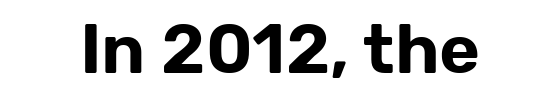
The passage shown is not underscored anywhere. A typesetter would call this proportional, since set widths differ per character. No italicization has been applied; the sample stays upright. The face used here is rendered with its standard letterfit. Classification — sans serif.
